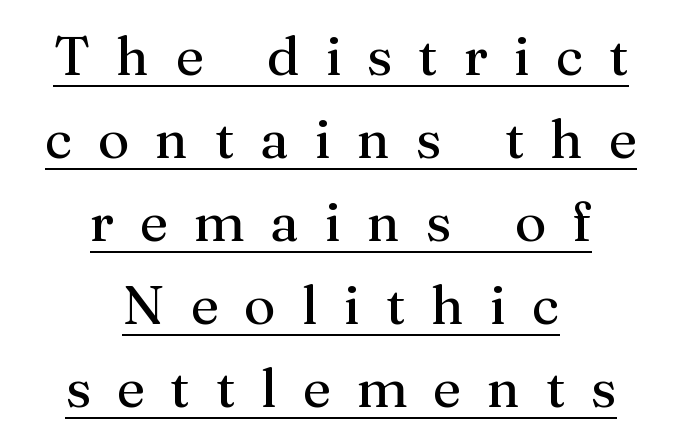
The image shows 55 px regular-weight serif type, upright; set centered, normal line spacing (1.51x), unusually wide letter spacing (+0.47 em), underlined; medium stroke contrast and a medium x-height.
